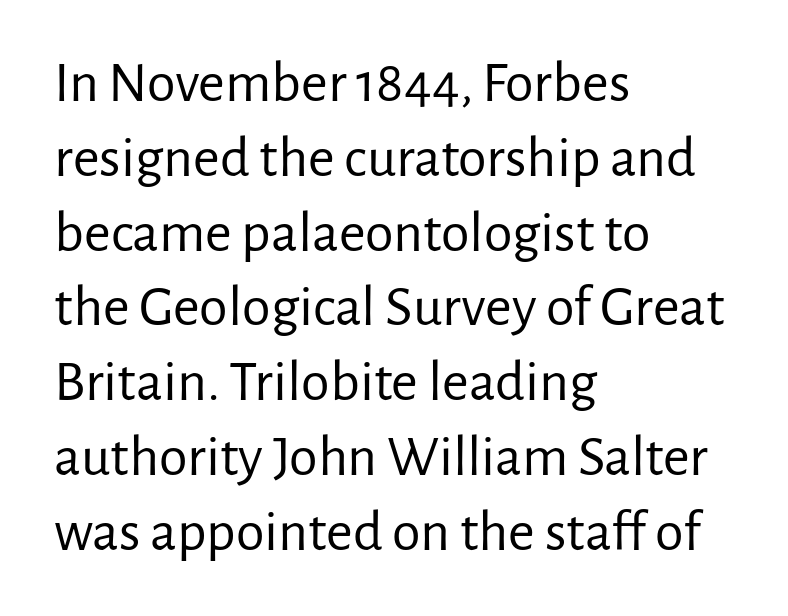
Here the glyphs are tracked normally, forming tight word shapes. The compositor pushed each line to the left boundary. To sum up the face: it is a sans, with no serifs. These lines were composed using upright roman letters.
